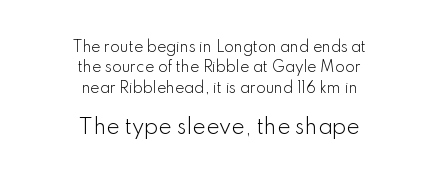
Q: Is the text bold? A: No.
Q: Is the text italic (slanted)? A: No, it is upright.
Q: Is the text underlined? A: No.
Q: How is the paragraph aligned? A: Centered.
Q: Is the spacing between letters normal or unusually wide? A: Normal.
Q: Is the spacing between lines tight, normal or loose? A: Normal.
Q: Which block of text is set in a larger size, the first (top) or the second (bottom)? A: The second (bottom) one.
